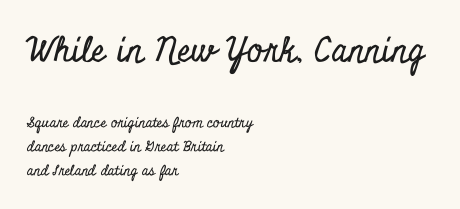
The image shows 34 px condensed serif type; set left-aligned, line spacing 1.72x, normal letter spacing, not underlined; the first (top) block is 2.43x larger; low stroke contrast and a small x-height.
